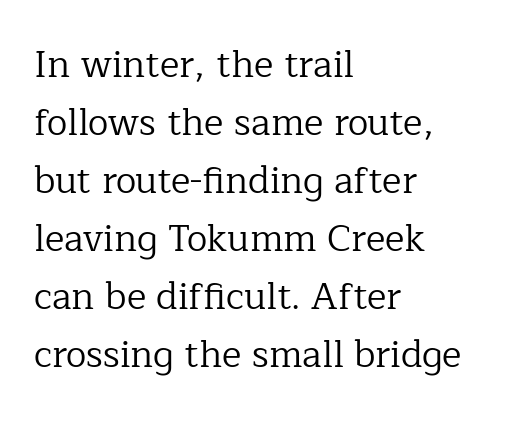
The image shows 37 px regular-weight serif type, upright; set left-aligned, normal line spacing (1.57x), normal letter spacing, not underlined; low stroke contrast and a medium x-height.
